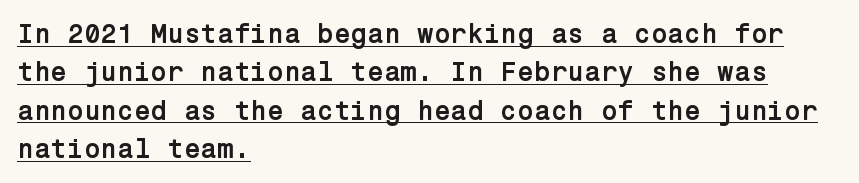
Look at the tracking — it's just the regular setting, nothing added. This sample uses an upright cut, with every glyph sitting square on the baseline. Horizontally, the lines are justified to the leading edge only. Weight check: bold — yes, fully. Each line of the rendering has a horizontal stroke beneath the glyphs. The rendering uses a moderate line-height, typical for paragraphs.
